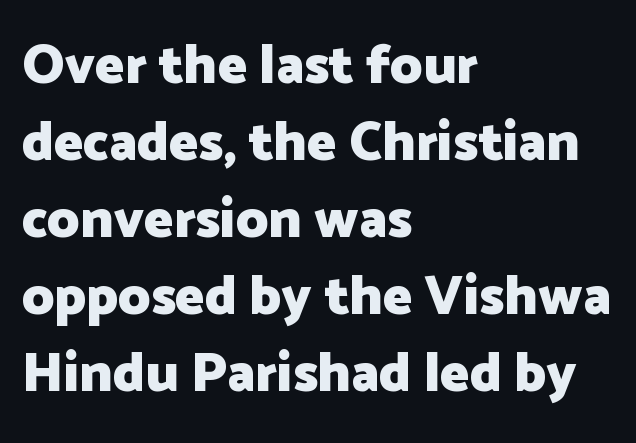
{"serif": "no", "italic": "no", "bold": "yes", "weight": "heavy", "width": "normal", "stroke_contrast": "low", "x_height": "medium", "monospaced": "no", "underline": "no", "align": "left", "line_spacing": "normal", "line_spacing_ratio": 1.4, "letter_spacing": "normal", "letter_spacing_em": 0.0, "glyph_px": 55}
